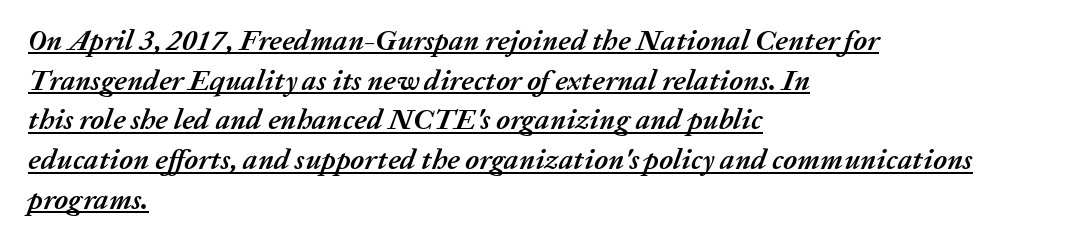
{"italic": "yes", "lean": "right", "slant_degrees": 20, "bold": "yes", "weight": "semibold", "width": "normal", "stroke_contrast": "medium", "x_height": "medium", "monospaced": "no", "underline": "yes", "align": "left", "line_spacing": "normal", "line_spacing_ratio": 1.37, "letter_spacing": "normal", "letter_spacing_em": 0.0, "glyph_px": 29}
